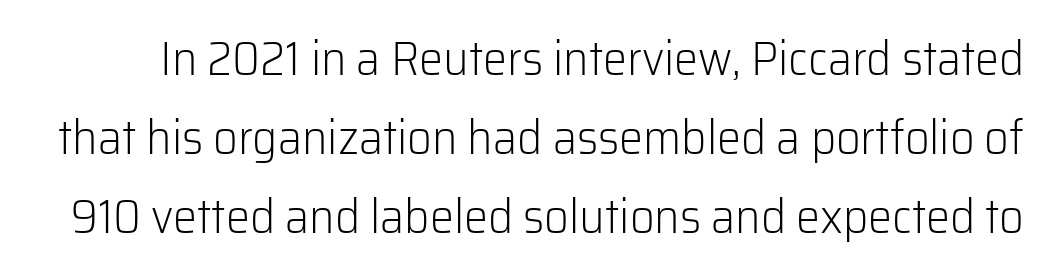
{"serif": "no", "italic": "no", "bold": "no", "weight": "light", "width": "normal", "stroke_contrast": "low", "x_height": "medium", "monospaced": "no", "underline": "no", "line_spacing": "normal", "line_spacing_ratio": 1.65, "letter_spacing": "normal", "letter_spacing_em": 0.0, "glyph_px": 48}
